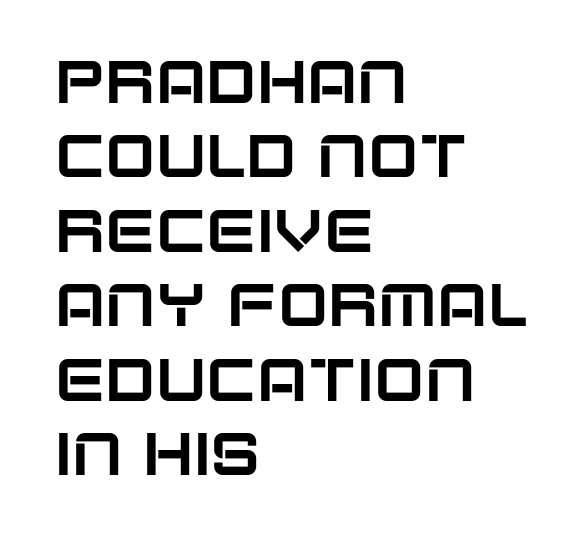
Here the glyphs are tracked normally, forming tight word shapes. This sample is left-justified, so line endings fall wherever the words run out. A typesetter would mark this as roman, not italic. Note: no serifs on the glyphs.
